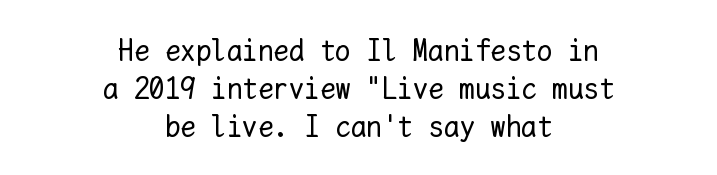
The image shows 31 px regular-weight type, upright, monospaced; set centered, line spacing 1.22x, normal letter spacing, not underlined; low stroke contrast and a medium x-height.
